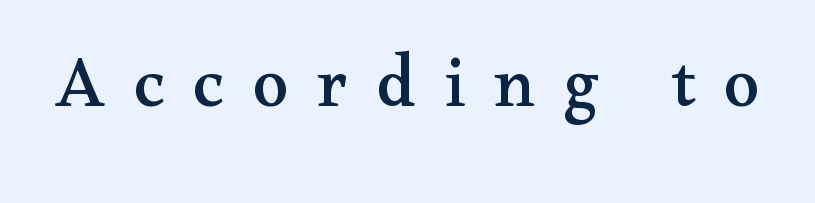
{"serif": "yes", "italic": "no", "width": "wide", "stroke_contrast": "medium", "x_height": "small", "monospaced": "no", "underline": "no", "letter_spacing": "wide", "letter_spacing_em": 0.4, "glyph_px": 72}
